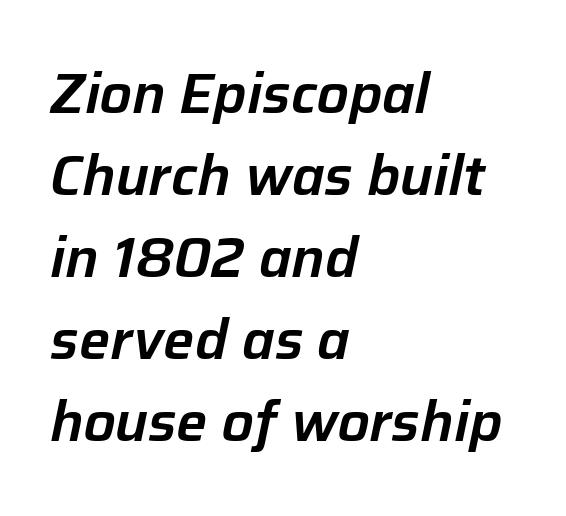
{"italic": "yes", "lean": "right", "slant_degrees": 12, "width": "normal", "stroke_contrast": "low", "x_height": "medium", "monospaced": "no", "underline": "no", "align": "left", "line_spacing": "normal", "line_spacing_ratio": 1.49, "letter_spacing": "normal", "letter_spacing_em": 0.0, "glyph_px": 55}
